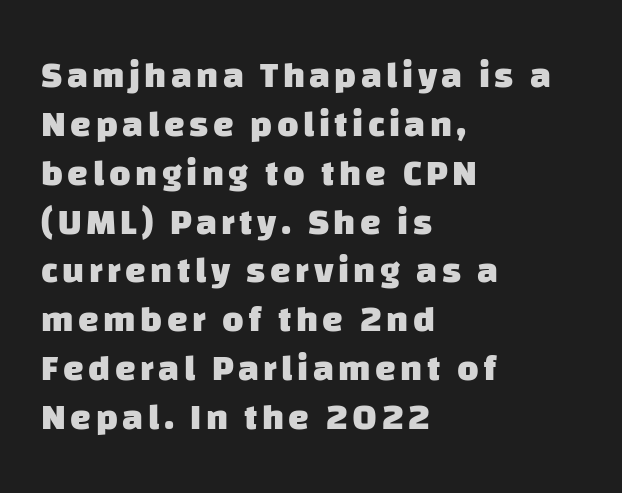
{"serif": "no", "bold": "yes", "weight": "heavy", "width": "normal", "stroke_contrast": "low", "x_height": "large", "monospaced": "no", "underline": "no", "align": "left", "line_spacing": "normal", "line_spacing_ratio": 1.32, "glyph_px": 37}
